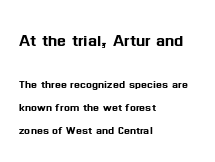
Q: Is the text italic (slanted)? A: No, it is upright.
Q: Is the text underlined? A: No.
Q: How is the paragraph aligned? A: Left-aligned.
Q: Is the spacing between letters normal or unusually wide? A: Normal.
Q: Is the spacing between lines tight, normal or loose? A: Normal.
Q: Which block of text is set in a larger size, the first (top) or the second (bottom)? A: The first (top) one.
